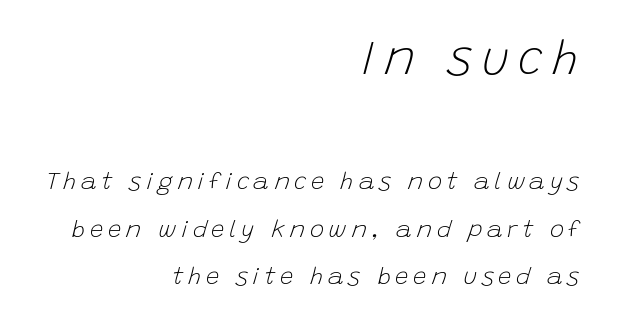
Caption: upper text group enlarged, lower text group reduced. Teacher's note: observe the even right margin — that is flush-right alignment. The leading is generous, giving the passage an open texture. Unbolded letterforms with no extra heft. The typography opts for an oblique posture over an upright one. A bare baseline throughout the passage.
